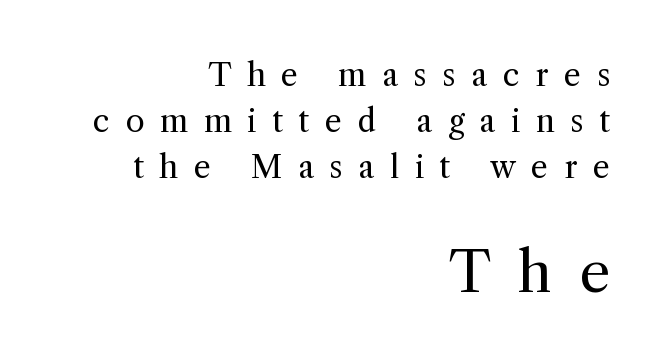
Q: Is the text bold? A: No.
Q: Is the text italic (slanted)? A: No, it is upright.
Q: Is the typeface a serif or a sans-serif typeface? A: Serif.
Q: Is the text underlined? A: No.
Q: How is the paragraph aligned? A: Right-aligned.
Q: Is the spacing between letters normal or unusually wide? A: Unusually wide.
Q: Is the spacing between lines tight, normal or loose? A: Normal.
Q: Which block of text is set in a larger size, the first (top) or the second (bottom)? A: The second (bottom) one.
Q: Width (condensed, normal, or wide)? A: Normal.
Q: x-height? A: Medium.
Q: Monospaced? A: No.
